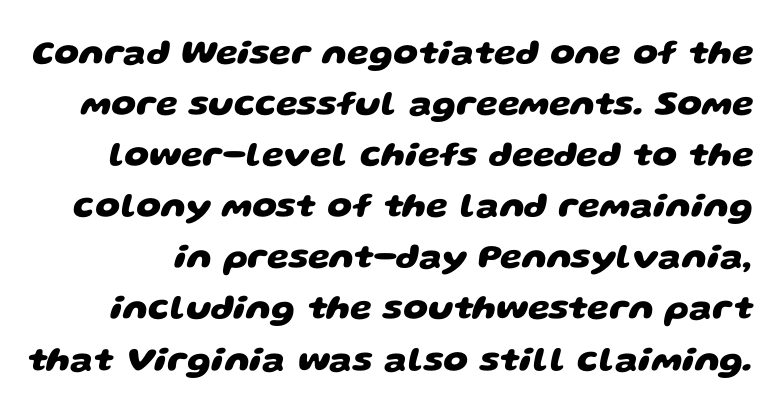
Evenly set lines give the paragraph a standard silhouette. Each row of text sits above clean, open space. The glyphs in this specimen are sans serif. Look at the tracking — it's just the regular setting, nothing added. Summary of weight: heavy, a full bold.
